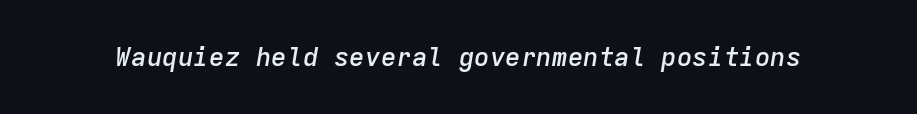
{"italic": "yes", "lean": "right", "slant_degrees": 9, "bold": "semi", "underline": "no", "letter_spacing": "normal", "letter_spacing_em": 0.0, "glyph_px": 26}
